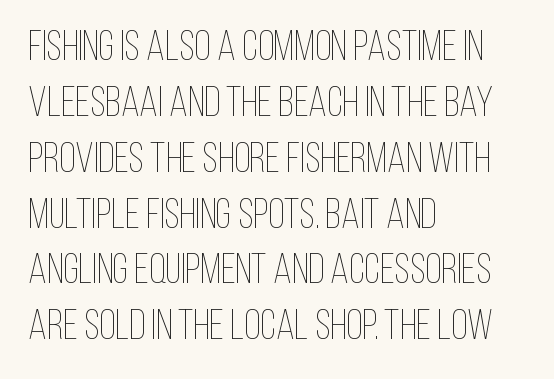
Q: Is the text bold? A: No.
Q: Is the text italic (slanted)? A: No, it is upright.
Q: Is the text underlined? A: No.
Q: How is the paragraph aligned? A: Left-aligned.
Q: Is the spacing between letters normal or unusually wide? A: Normal.
Q: Is the spacing between lines tight, normal or loose? A: Normal.
Q: Width (condensed, normal, or wide)? A: Condensed.
Q: Stroke contrast? A: Low.
Q: x-height? A: Large.
Q: Monospaced? A: No.
